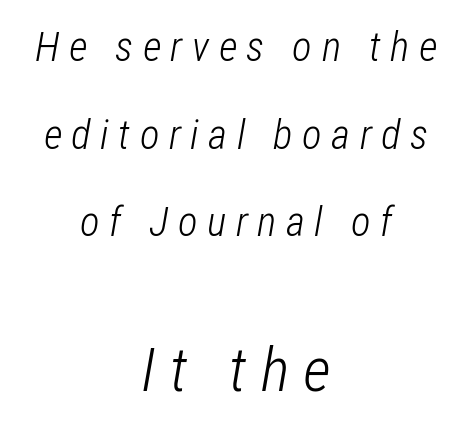
{"italic": "yes", "lean": "right", "slant_degrees": 12, "bold": "no", "weight": "light", "width": "condensed", "stroke_contrast": "low", "x_height": "medium", "monospaced": "no", "underline": "no", "align": "center", "line_spacing": "loose", "line_spacing_ratio": 2.14, "letter_spacing": "wide", "letter_spacing_em": 0.23, "larger_block": "second", "size_ratio": 1.49, "glyph_px": 61}
